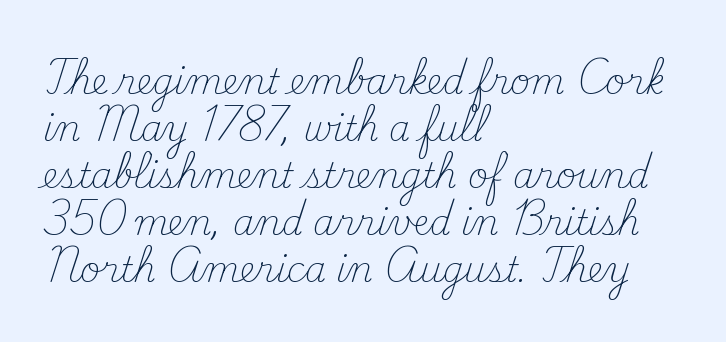
Q: Is the text bold? A: No.
Q: Is the text italic (slanted)? A: Yes.
Q: Is the typeface a serif or a sans-serif typeface? A: Serif.
Q: Is the text underlined? A: No.
Q: How is the paragraph aligned? A: Left-aligned.
Q: Is the spacing between letters normal or unusually wide? A: Normal.
Q: Is the spacing between lines tight, normal or loose? A: Normal.
Q: Width (condensed, normal, or wide)? A: Normal.
Q: Stroke contrast? A: Medium.
Q: x-height? A: Small.
Q: Monospaced? A: No.
